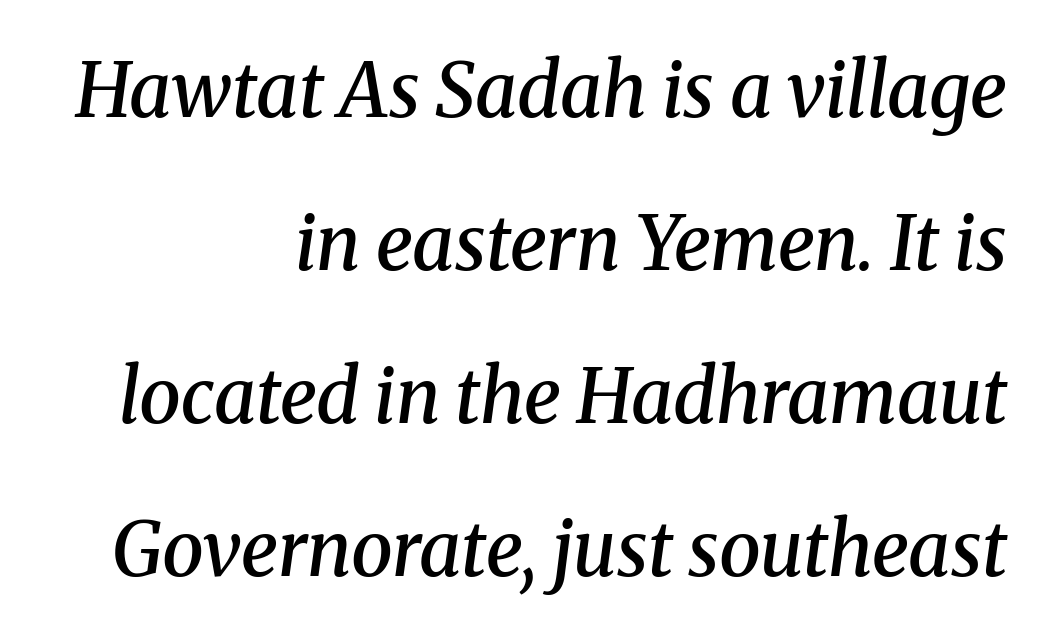
Q: Is the text bold? A: Semi-bold.
Q: Is the text italic (slanted)? A: Yes, it leans right by about 8 degrees.
Q: Is the typeface a serif or a sans-serif typeface? A: Serif.
Q: Is the text underlined? A: No.
Q: How is the paragraph aligned? A: Right-aligned.
Q: Is the spacing between letters normal or unusually wide? A: Normal.
Q: Is the spacing between lines tight, normal or loose? A: Loose.
Q: Width (condensed, normal, or wide)? A: Normal.
Q: Stroke contrast? A: Medium.
Q: x-height? A: Medium.
Q: Monospaced? A: No.
